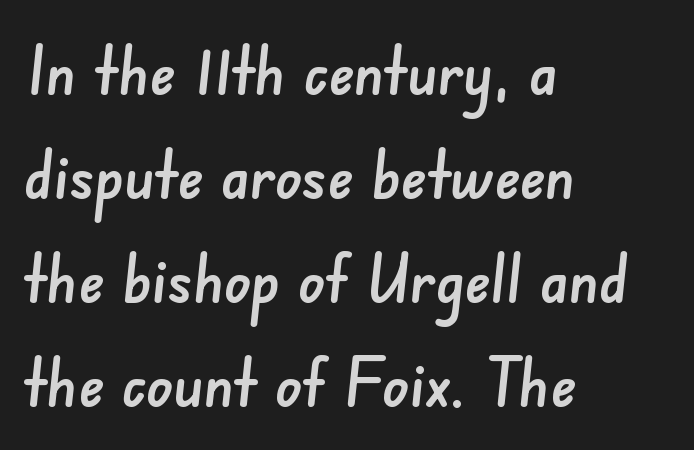
The image shows 67 px sans-serif type; set left-aligned, normal line spacing (1.55x), normal letter spacing, not underlined; low stroke contrast and a small x-height.
